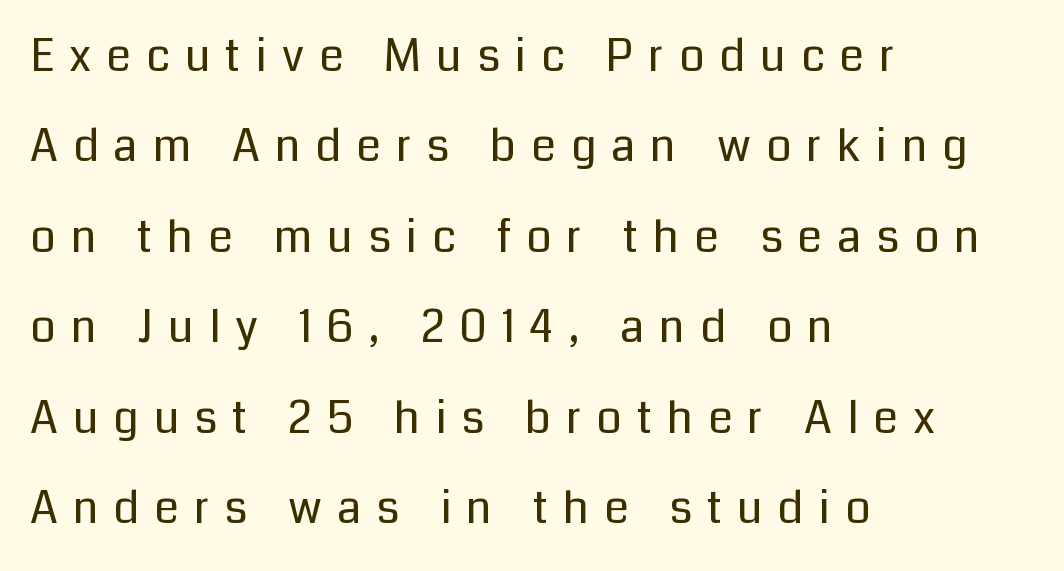
The gaps between neighbouring characters are conspicuously large. Italic? Not at all — the glyphs are vertical. Rule under the text: the space is simply empty. Nothing sits at the stroke ends, so this counts as sans-serif. The passage shown is not bold in any degree. Alignment: flush left.
